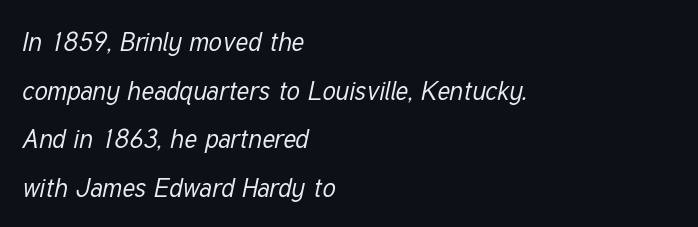
The image shows 26 px text type, italic (leaning right); set left-aligned, line spacing 1.87x, normal letter spacing, not underlined.
